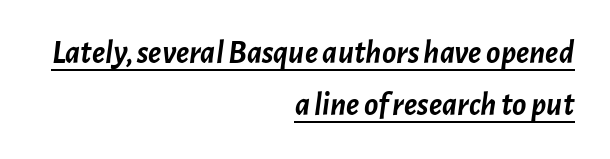
Q: Is the text bold? A: Yes.
Q: Is the text italic (slanted)? A: Yes, it leans right by about 7 degrees.
Q: Is the text underlined? A: Yes.
Q: How is the paragraph aligned? A: Right-aligned.
Q: Is the spacing between letters normal or unusually wide? A: Normal.
Q: Is the spacing between lines tight, normal or loose? A: Normal.
Q: Width (condensed, normal, or wide)? A: Normal.
Q: Stroke contrast? A: Low.
Q: x-height? A: Medium.
Q: Monospaced? A: No.
